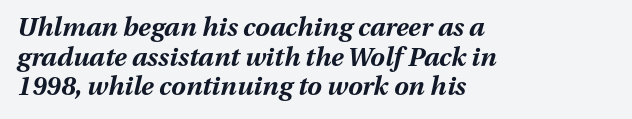
Q: Is the text bold? A: Yes.
Q: Is the text italic (slanted)? A: Yes, it leans right by about 13 degrees.
Q: Is the text underlined? A: No.
Q: How is the paragraph aligned? A: Left-aligned.
Q: Is the spacing between letters normal or unusually wide? A: Normal.
Q: Is the spacing between lines tight, normal or loose? A: Tight.
